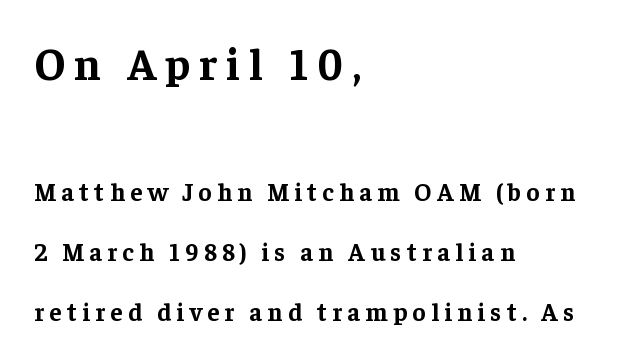
The image shows 44 px bold serif type, upright; set left-aligned, loose line spacing (2.39x), unusually wide letter spacing (+0.21 em), not underlined; the first (top) block is 1.76x larger; low stroke contrast and a medium x-height.
